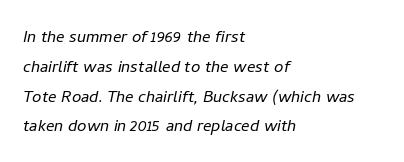
Q: Is the text bold? A: No.
Q: Is the text italic (slanted)? A: Yes, it leans right by about 11 degrees.
Q: Is the text underlined? A: No.
Q: How is the paragraph aligned? A: Left-aligned.
Q: Is the spacing between letters normal or unusually wide? A: Normal.
Q: Is the spacing between lines tight, normal or loose? A: Normal.
